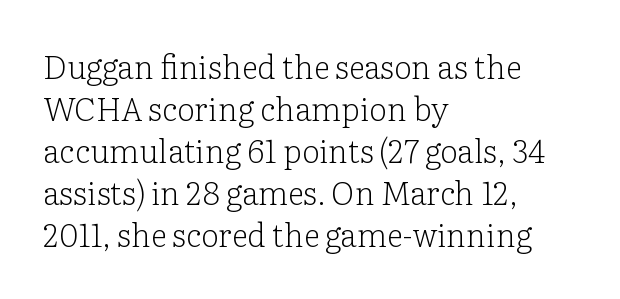
Q: Is the text bold? A: No.
Q: Is the text italic (slanted)? A: No, it is upright.
Q: Is the typeface a serif or a sans-serif typeface? A: Serif.
Q: Is the text underlined? A: No.
Q: How is the paragraph aligned? A: Left-aligned.
Q: Is the spacing between letters normal or unusually wide? A: Normal.
Q: Is the spacing between lines tight, normal or loose? A: Normal.
Q: Width (condensed, normal, or wide)? A: Normal.
Q: Stroke contrast? A: Low.
Q: x-height? A: Medium.
Q: Monospaced? A: No.
